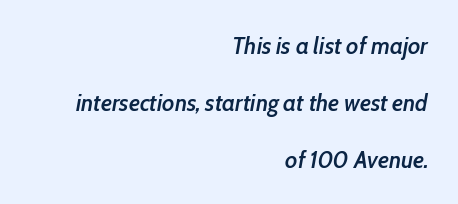
Q: Is the text bold? A: Semi-bold.
Q: Is the text italic (slanted)? A: Yes, it leans right by about 10 degrees.
Q: Is the text underlined? A: No.
Q: How is the paragraph aligned? A: Right-aligned.
Q: Is the spacing between letters normal or unusually wide? A: Normal.
Q: Is the spacing between lines tight, normal or loose? A: Loose.
